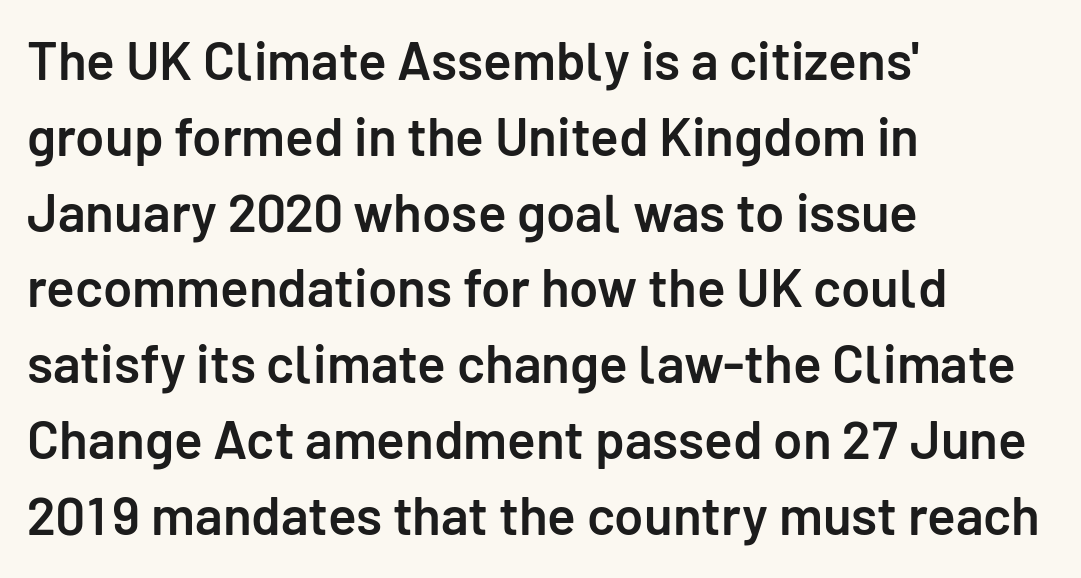
{"serif": "no", "italic": "no", "bold": "semi", "weight": "semibold", "width": "normal", "stroke_contrast": "low", "x_height": "medium", "monospaced": "no", "underline": "no", "align": "left", "line_spacing": "normal", "line_spacing_ratio": 1.43, "letter_spacing": "normal", "letter_spacing_em": 0.0, "glyph_px": 53}
